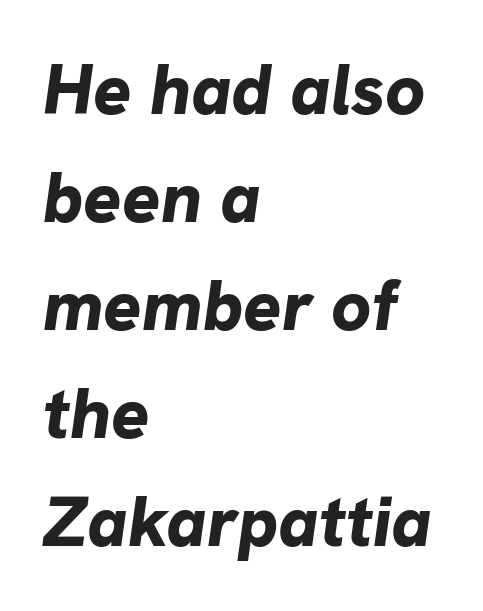
Q: Is the text bold? A: Yes.
Q: Is the text italic (slanted)? A: Yes, it leans right by about 8 degrees.
Q: Is the text underlined? A: No.
Q: How is the paragraph aligned? A: Left-aligned.
Q: Is the spacing between letters normal or unusually wide? A: Normal.
Q: Is the spacing between lines tight, normal or loose? A: Normal.
Q: Width (condensed, normal, or wide)? A: Normal.
Q: Stroke contrast? A: Low.
Q: x-height? A: Medium.
Q: Monospaced? A: No.
